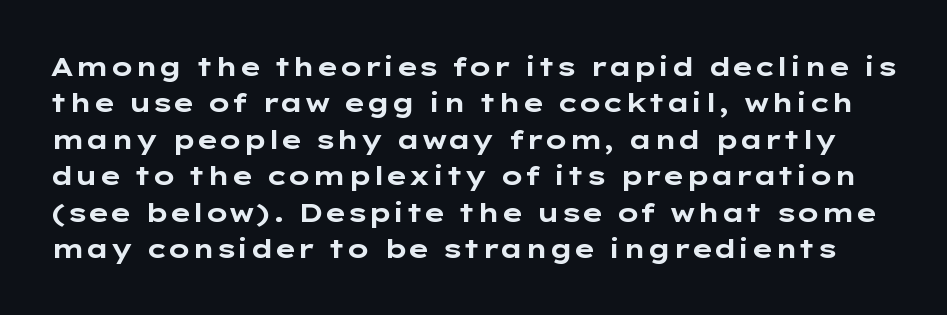
Inter-character spacing is left at the font's built-in metrics. Regular leading. Rule under the text: the space is simply empty. A typesetter would mark this as roman, not italic. Heavy, bold letterforms.
